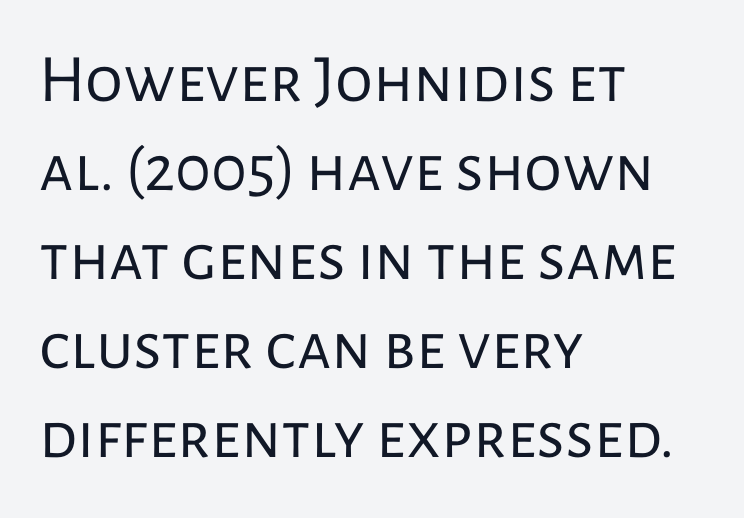
The image shows 68 px regular-weight sans-serif type, upright; set left-aligned, normal line spacing (1.31x), normal letter spacing, not underlined; low stroke contrast and a medium x-height.
